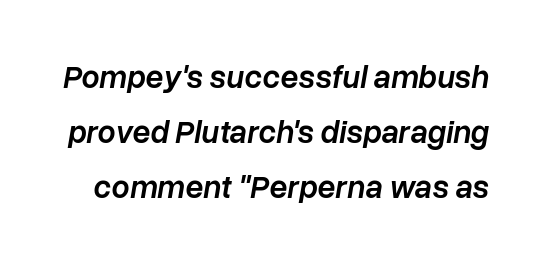
{"italic": "yes", "lean": "right", "slant_degrees": 10, "bold": "semi", "weight": "semibold", "width": "normal", "stroke_contrast": "low", "x_height": "medium", "monospaced": "no", "underline": "no", "line_spacing_ratio": 1.72, "letter_spacing": "normal", "letter_spacing_em": 0.0, "glyph_px": 32}
